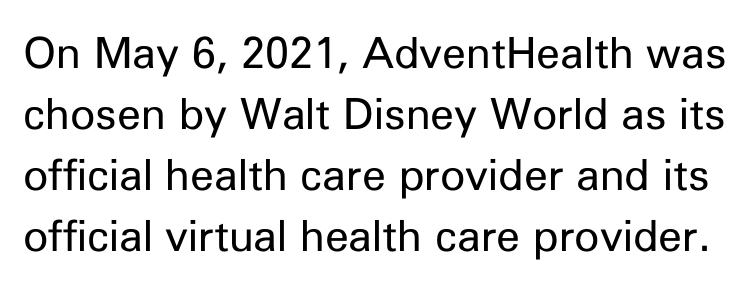
Q: Is the text bold? A: No.
Q: Is the text italic (slanted)? A: No, it is upright.
Q: Is the typeface a serif or a sans-serif typeface? A: Sans-serif.
Q: Is the text underlined? A: No.
Q: Is the spacing between letters normal or unusually wide? A: Normal.
Q: Is the spacing between lines tight, normal or loose? A: Normal.
Q: Width (condensed, normal, or wide)? A: Normal.
Q: Stroke contrast? A: Low.
Q: x-height? A: Medium.
Q: Monospaced? A: No.
